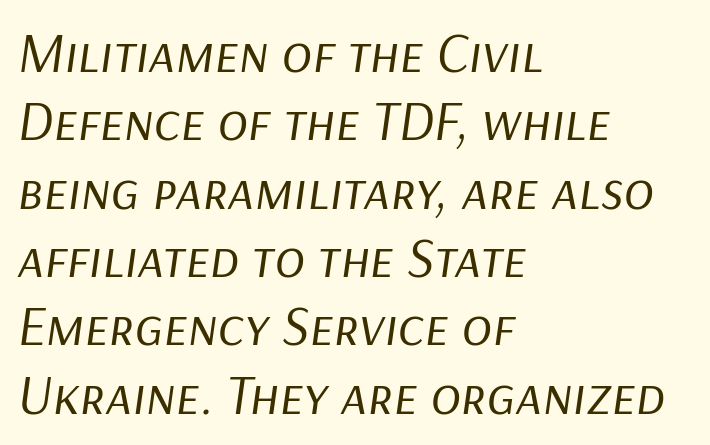
When letters slant like this, we call the style italic. Note the varied advance widths — an 'i' is clearly narrower than an 'm'. No letter is thick-stroked: the sample isn't bold. Students, note that the glyphs here touch the page at normal intervals. Words float on clear page, feet unadorned. The paragraph shown leans on its left margin.
